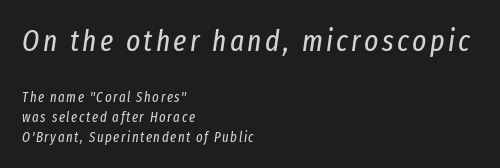
The image shows 30 px regular-weight, condensed type, italic (leaning right); set left-aligned, normal line spacing (1.41x), not underlined; the first (top) block is 2.14x larger; low stroke contrast and a medium x-height.
